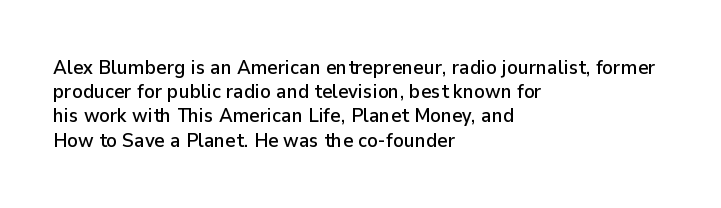
Q: Is the text italic (slanted)? A: No, it is upright.
Q: Is the text underlined? A: No.
Q: How is the paragraph aligned? A: Left-aligned.
Q: Is the spacing between letters normal or unusually wide? A: Normal.
